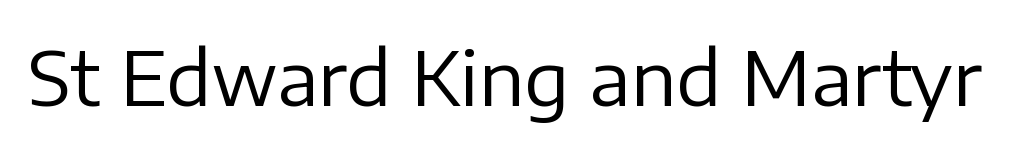
The image shows 75 px regular-weight sans-serif type, upright; set normal letter spacing, not underlined; low stroke contrast and a medium x-height.
